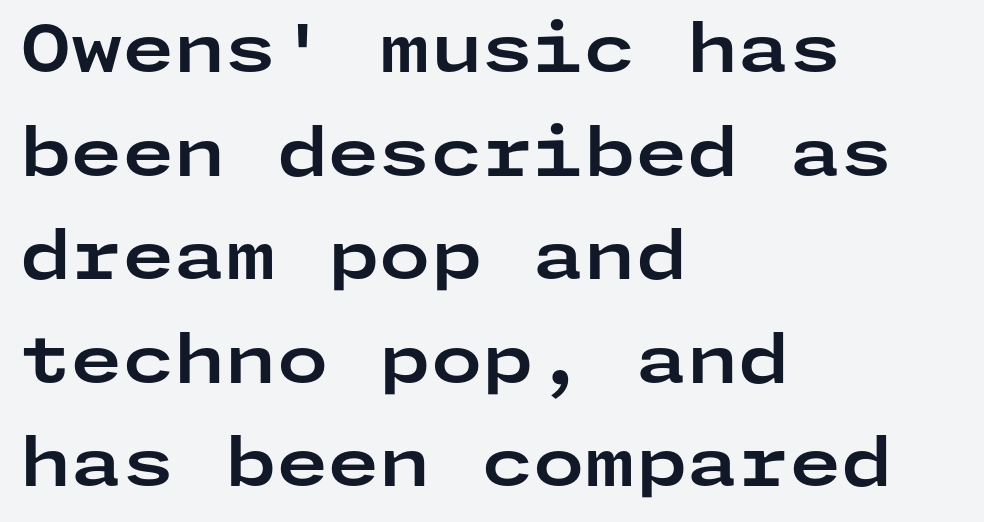
Q: Is the text bold? A: Yes.
Q: Is the text italic (slanted)? A: No, it is upright.
Q: Is the typeface a serif or a sans-serif typeface? A: Sans-serif.
Q: Is the text underlined? A: No.
Q: How is the paragraph aligned? A: Left-aligned.
Q: Is the spacing between letters normal or unusually wide? A: Normal.
Q: Is the spacing between lines tight, normal or loose? A: Normal.
Q: Width (condensed, normal, or wide)? A: Wide.
Q: Stroke contrast? A: Low.
Q: x-height? A: Medium.
